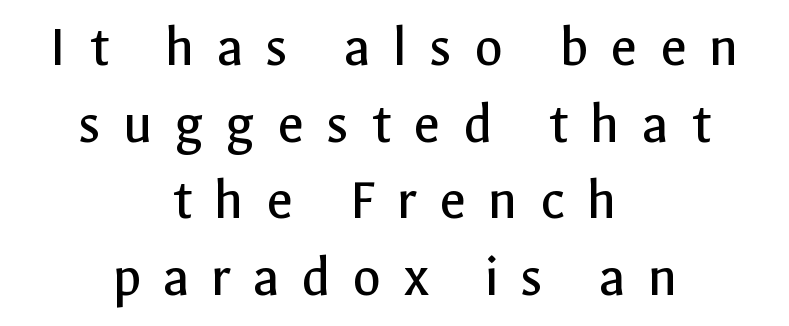
The image shows 59 px regular-weight sans-serif type, upright; set centered, normal line spacing (1.3x), unusually wide letter spacing (+0.37 em), not underlined; a medium x-height.
